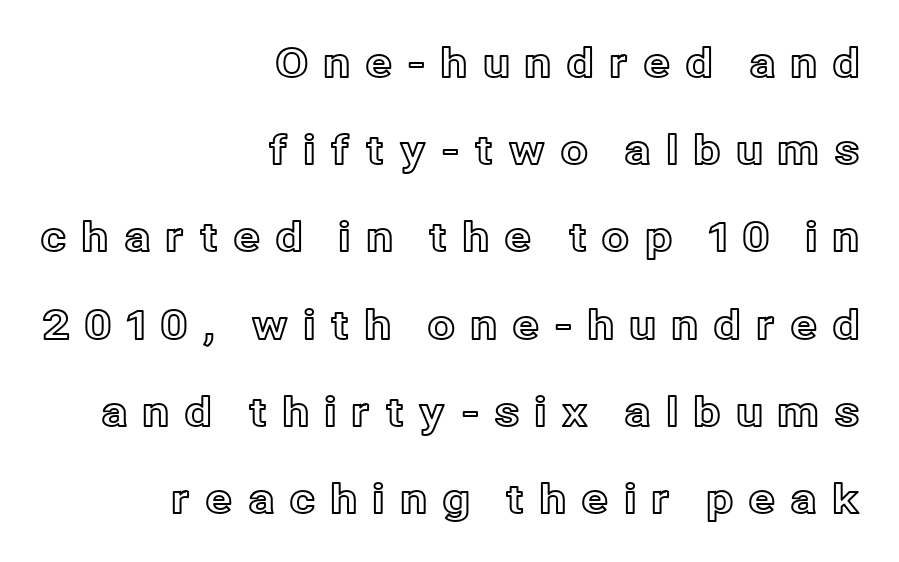
The zone under the glyphs is completely vacant. Observe the wide spacing: letters keep a clear distance from each other. Typeset ragged left — the right edge is the straight one. Each new line begins a long way beneath the previous one.
